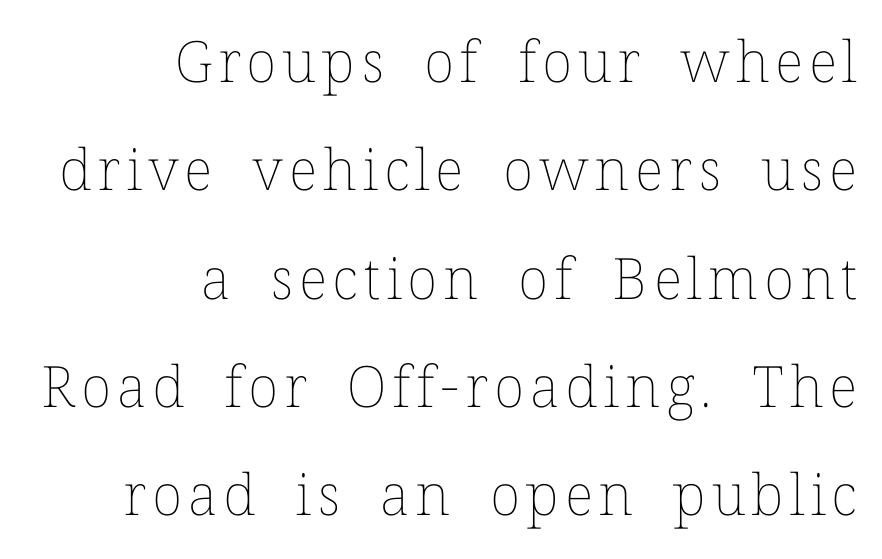
Each letter keeps its own natural width here, so spacing adapts to shape. Decoration check: the copy has no underline. Rows of type keep a wide berth in the vertical direction. Characters remain perfectly vertical along every line. Ink coverage per letter is moderate at most. Teacher's note: observe the even right margin — that is flush-right alignment.
